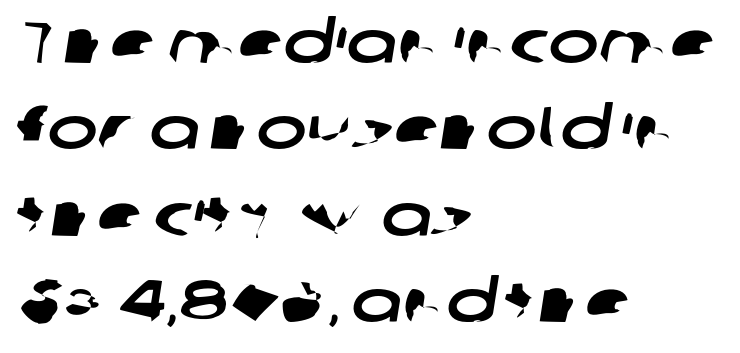
{"serif": "no", "width": "wide", "stroke_contrast": "low", "x_height": "medium", "monospaced": "no", "underline": "no", "align": "left", "line_spacing": "normal", "line_spacing_ratio": 1.44, "letter_spacing": "normal", "letter_spacing_em": 0.0, "glyph_px": 60}
